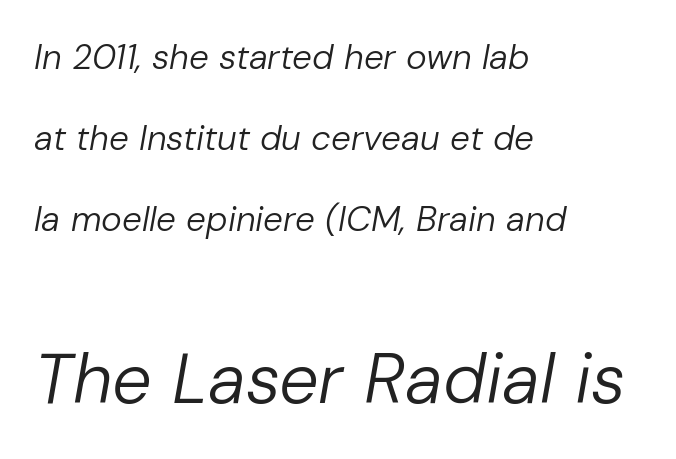
Q: Is the text bold? A: No.
Q: Is the text italic (slanted)? A: Yes, it leans right by about 10 degrees.
Q: Is the text underlined? A: No.
Q: How is the paragraph aligned? A: Left-aligned.
Q: Is the spacing between letters normal or unusually wide? A: Normal.
Q: Is the spacing between lines tight, normal or loose? A: Loose.
Q: Which block of text is set in a larger size, the first (top) or the second (bottom)? A: The second (bottom) one.
Q: Width (condensed, normal, or wide)? A: Normal.
Q: Stroke contrast? A: Low.
Q: x-height? A: Medium.
Q: Monospaced? A: No.
